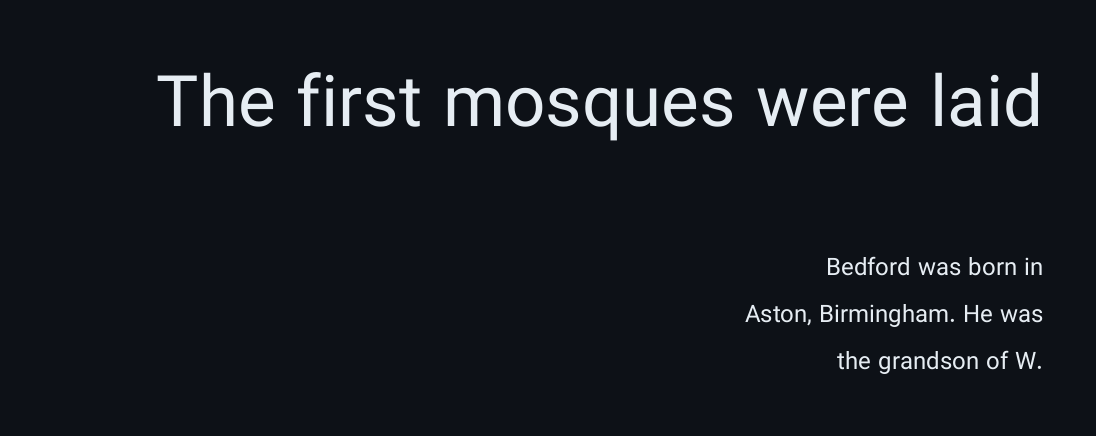
The image shows 71 px regular-weight sans-serif type, upright; set right-aligned, loose line spacing (1.97x), normal letter spacing, not underlined; the first (top) block is 2.96x larger; low stroke contrast and a medium x-height.
